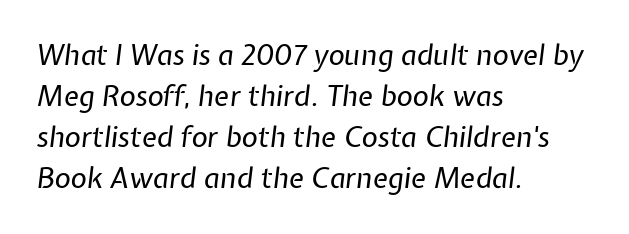
Q: Is the text bold? A: No.
Q: Is the text italic (slanted)? A: Yes, it leans right by about 7 degrees.
Q: Is the text underlined? A: No.
Q: How is the paragraph aligned? A: Left-aligned.
Q: Is the spacing between letters normal or unusually wide? A: Normal.
Q: Is the spacing between lines tight, normal or loose? A: Normal.
Q: Width (condensed, normal, or wide)? A: Normal.
Q: Stroke contrast? A: Low.
Q: x-height? A: Medium.
Q: Monospaced? A: No.
